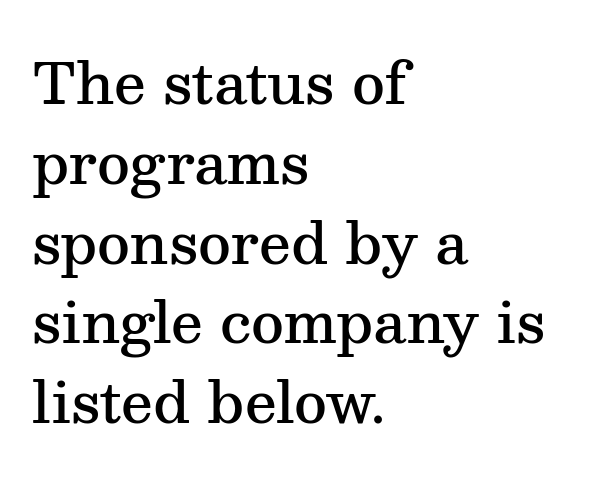
Q: Is the text bold? A: Semi-bold.
Q: Is the text italic (slanted)? A: No, it is upright.
Q: Is the typeface a serif or a sans-serif typeface? A: Serif.
Q: Is the text underlined? A: No.
Q: How is the paragraph aligned? A: Left-aligned.
Q: Is the spacing between letters normal or unusually wide? A: Normal.
Q: Is the spacing between lines tight, normal or loose? A: Normal.
Q: Width (condensed, normal, or wide)? A: Normal.
Q: Stroke contrast? A: Medium.
Q: x-height? A: Medium.
Q: Monospaced? A: No.
